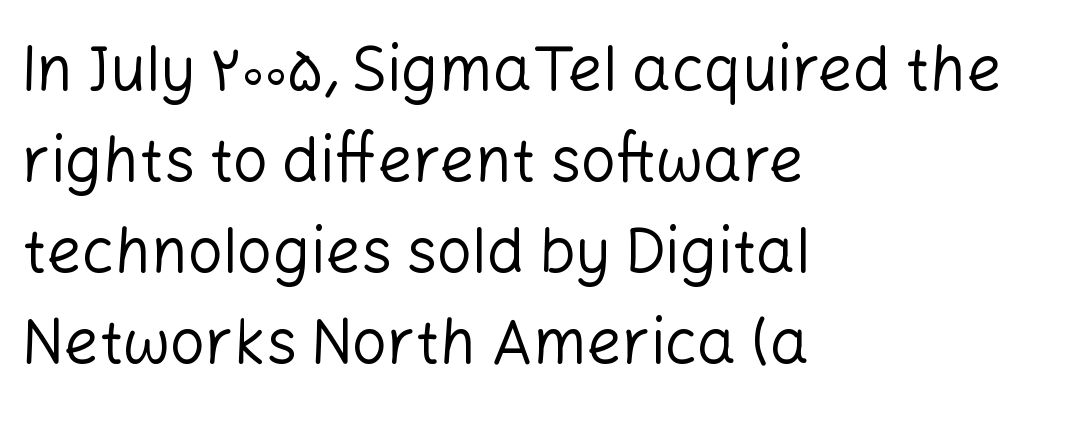
{"serif": "no", "italic": "no", "bold": "no", "weight": "regular", "width": "normal", "stroke_contrast": "low", "x_height": "medium", "monospaced": "no", "underline": "no", "align": "left", "line_spacing": "normal", "line_spacing_ratio": 1.47, "letter_spacing": "normal", "letter_spacing_em": 0.0, "glyph_px": 62}
